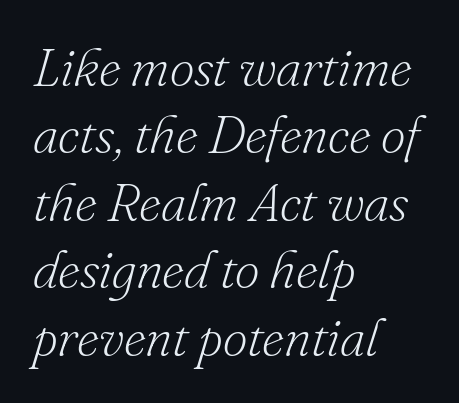
Q: Is the text bold? A: No.
Q: Is the text italic (slanted)? A: Yes, it leans right by about 16 degrees.
Q: Is the typeface a serif or a sans-serif typeface? A: Serif.
Q: Is the text underlined? A: No.
Q: How is the paragraph aligned? A: Left-aligned.
Q: Is the spacing between letters normal or unusually wide? A: Normal.
Q: Is the spacing between lines tight, normal or loose? A: Normal.
Q: Width (condensed, normal, or wide)? A: Normal.
Q: Stroke contrast? A: Low.
Q: x-height? A: Small.
Q: Monospaced? A: No.
